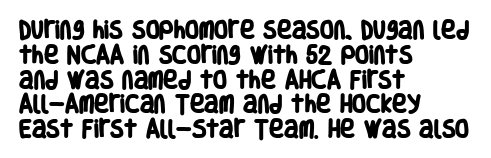
Q: Is the text bold? A: Yes.
Q: Is the text underlined? A: No.
Q: How is the paragraph aligned? A: Left-aligned.
Q: Is the spacing between letters normal or unusually wide? A: Normal.
